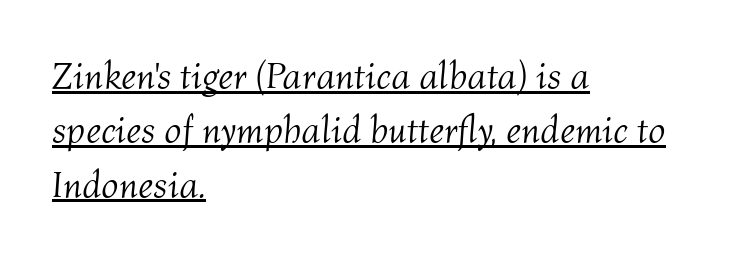
Notice how the passage keeps a crisp vertical edge on the left only. The whole block is typeset with a tilt. Observe the ordinary spacing: letters are neighbours, not strangers. Caption: lettering with a line underneath. Caption: face not bold, strokes unweighted. Character widths vary here, with narrow letters taking less room than wide ones.
